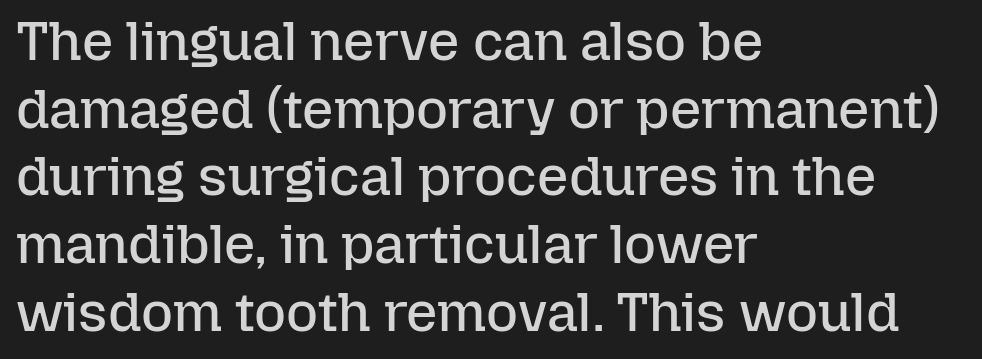
{"italic": "no", "bold": "no", "weight": "regular", "width": "normal", "stroke_contrast": "low", "x_height": "medium", "monospaced": "no", "underline": "no", "align": "left", "line_spacing_ratio": 1.23, "letter_spacing": "normal", "letter_spacing_em": 0.0, "glyph_px": 55}
